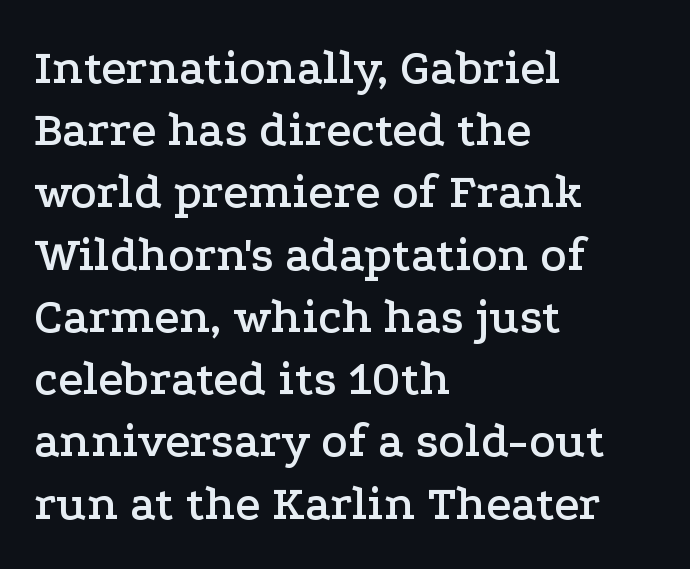
The image shows 49 px wide serif type, upright; set left-aligned, normal line spacing (1.27x), normal letter spacing, not underlined; low stroke contrast and a medium x-height.
